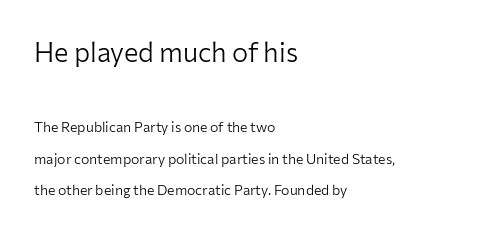
The image shows 27 px text type, upright; set left-aligned, loose line spacing (2.27x), normal letter spacing, not underlined; the first (top) block is 1.93x larger.
